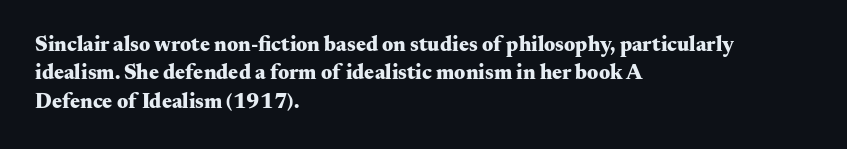
The image shows 21 px bold type, upright; set left-aligned, normal line spacing (1.35x), normal letter spacing, not underlined.
